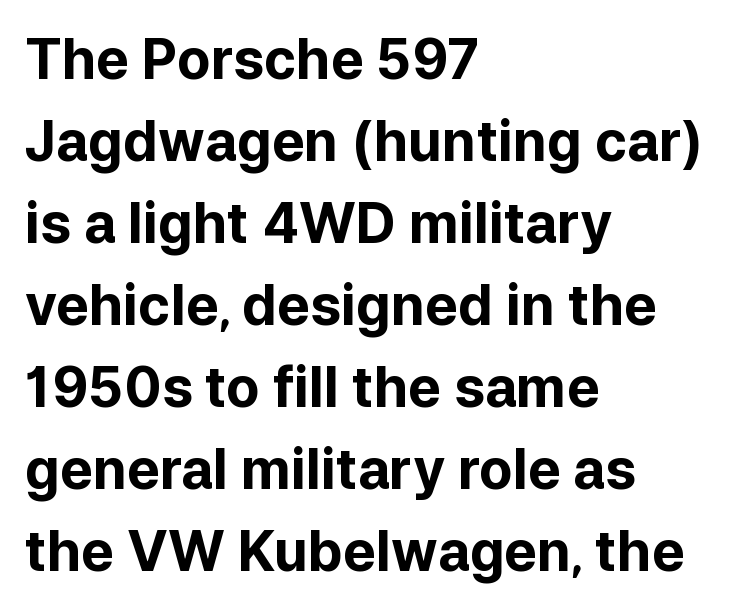
{"serif": "no", "italic": "no", "bold": "yes", "weight": "bold", "width": "normal", "stroke_contrast": "low", "x_height": "medium", "monospaced": "no", "underline": "no", "align": "left", "line_spacing": "normal", "line_spacing_ratio": 1.49, "letter_spacing": "normal", "letter_spacing_em": 0.0, "glyph_px": 55}
